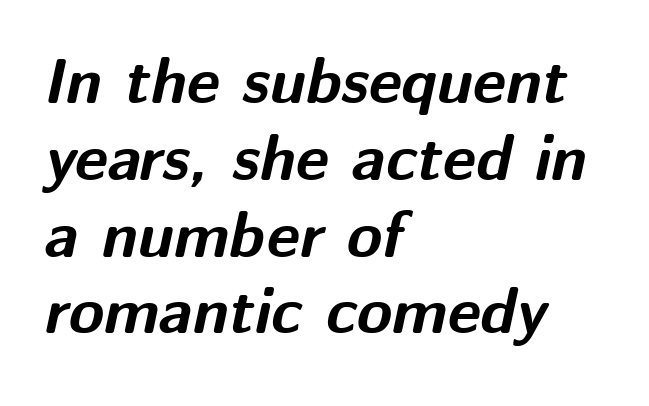
The image shows 64 px bold type, italic (leaning right); set left-aligned, line spacing 1.2x, normal letter spacing, not underlined; medium stroke contrast and a medium x-height.
